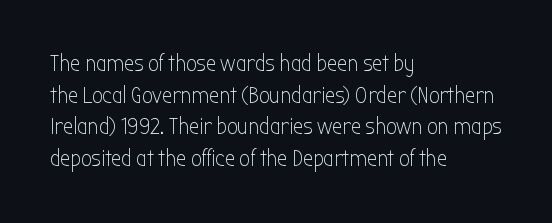
The image shows 23 px text type, upright; set left-aligned, normal line spacing (1.37x), normal letter spacing, not underlined.
